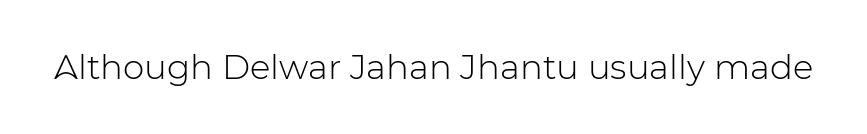
The image shows 34 px light sans-serif type, upright; set normal letter spacing, not underlined; low stroke contrast and a medium x-height.
